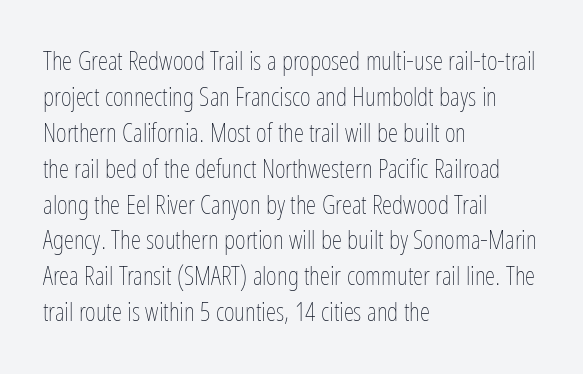
Q: Is the text bold? A: No.
Q: Is the text italic (slanted)? A: No, it is upright.
Q: Is the text underlined? A: No.
Q: How is the paragraph aligned? A: Left-aligned.
Q: Is the spacing between letters normal or unusually wide? A: Normal.
Q: Is the spacing between lines tight, normal or loose? A: Normal.
